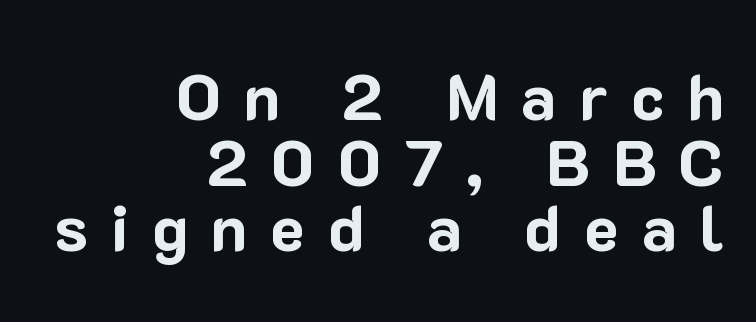
The image shows 65 px bold sans-serif type, upright; set right-aligned, tight line spacing (1.01x), unusually wide letter spacing (+0.35 em), not underlined; low stroke contrast and a medium x-height.
